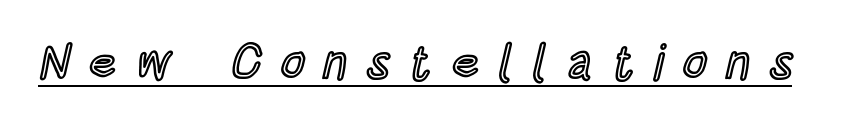
Q: Is the text italic (slanted)? A: Yes.
Q: Is the text underlined? A: Yes.
Q: Is the spacing between letters normal or unusually wide? A: Unusually wide.
Q: Width (condensed, normal, or wide)? A: Condensed.
Q: x-height? A: Large.
Q: Monospaced? A: No.
